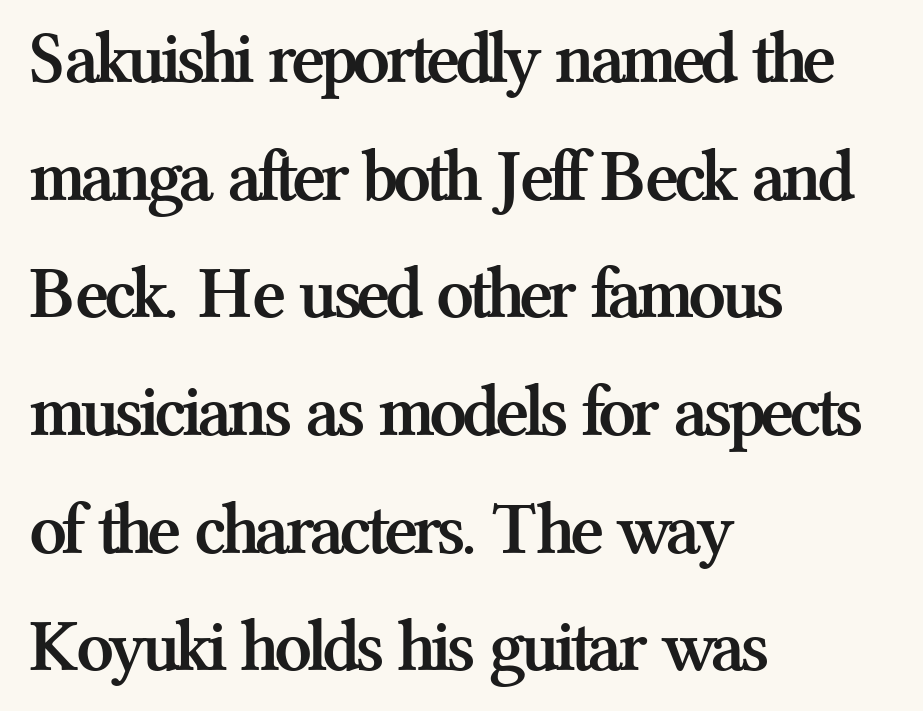
{"serif": "yes", "italic": "no", "bold": "yes", "weight": "semibold", "width": "normal", "stroke_contrast": "medium", "x_height": "medium", "monospaced": "no", "underline": "no", "align": "left", "line_spacing": "normal", "line_spacing_ratio": 1.59, "letter_spacing": "normal", "letter_spacing_em": 0.0, "glyph_px": 74}
